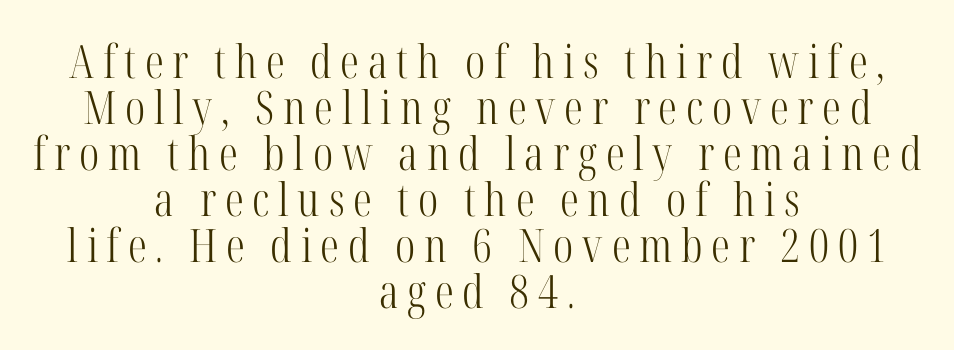
{"serif": "yes", "italic": "no", "bold": "no", "weight": "light", "width": "condensed", "stroke_contrast": "high", "x_height": "medium", "monospaced": "no", "underline": "no", "align": "center", "line_spacing": "tight", "line_spacing_ratio": 1.0, "glyph_px": 46}
